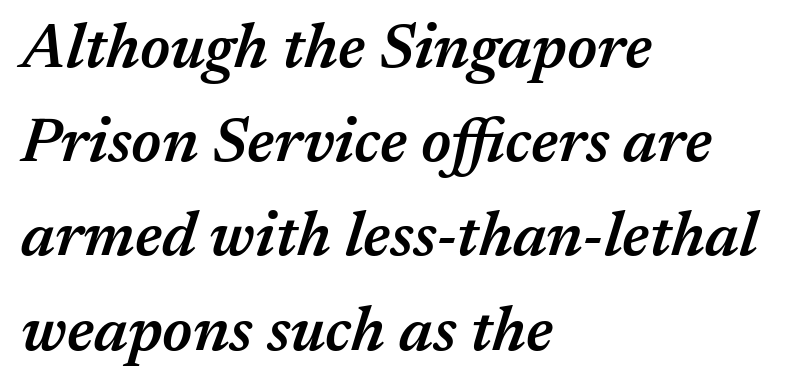
Looks like regular typesetting: each glyph gets only the width it needs. A typesetter would call this leading conventional body-copy spacing. Weight: semibold (demi). Letters rest on an invisible, unmarked baseline. Every character sits at an angle, as italics do.
